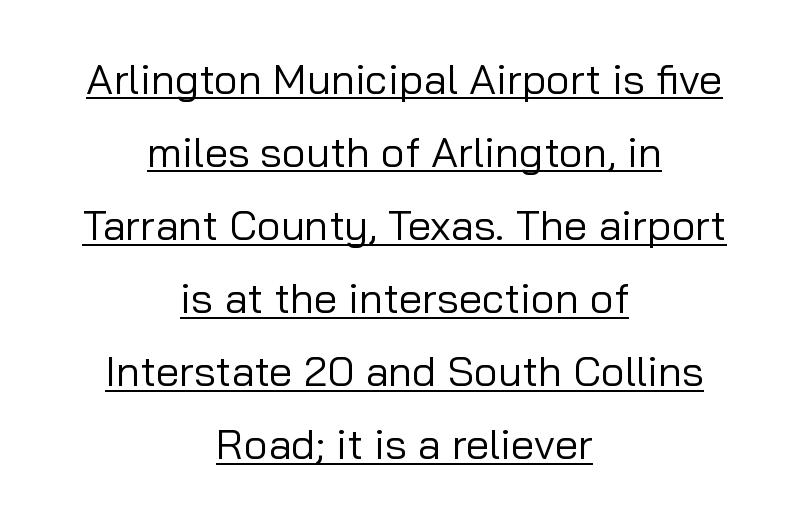
{"serif": "no", "italic": "no", "bold": "no", "weight": "regular", "width": "normal", "stroke_contrast": "low", "x_height": "medium", "monospaced": "no", "underline": "yes", "align": "center", "line_spacing_ratio": 1.74, "letter_spacing": "normal", "letter_spacing_em": 0.0, "glyph_px": 42}
